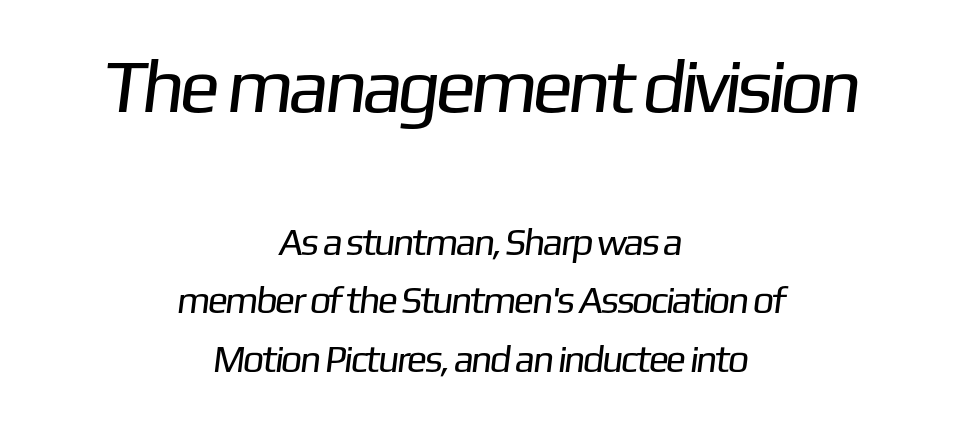
The image shows 76 px regular-weight sans-serif type; set centered, normal line spacing (1.55x), normal letter spacing, not underlined; the first (top) block is 2.0x larger; low stroke contrast and a medium x-height.
